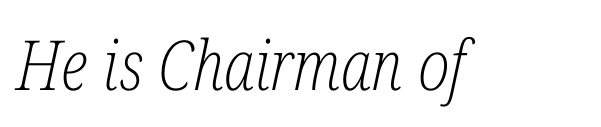
Q: Is the text bold? A: No.
Q: Is the text italic (slanted)? A: Yes, it leans right by about 12 degrees.
Q: Is the typeface a serif or a sans-serif typeface? A: Serif.
Q: Is the text underlined? A: No.
Q: Is the spacing between letters normal or unusually wide? A: Normal.
Q: Width (condensed, normal, or wide)? A: Condensed.
Q: Stroke contrast? A: Low.
Q: x-height? A: Medium.
Q: Monospaced? A: No.
